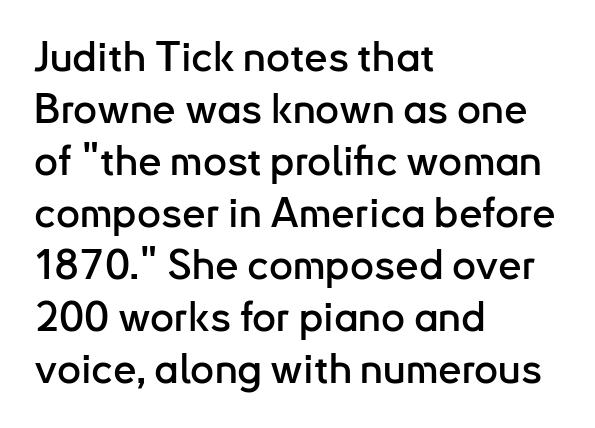
Q: Is the text italic (slanted)? A: No, it is upright.
Q: Is the typeface a serif or a sans-serif typeface? A: Sans-serif.
Q: Is the text underlined? A: No.
Q: How is the paragraph aligned? A: Left-aligned.
Q: Is the spacing between letters normal or unusually wide? A: Normal.
Q: Width (condensed, normal, or wide)? A: Normal.
Q: Stroke contrast? A: Low.
Q: x-height? A: Small.
Q: Monospaced? A: No.
